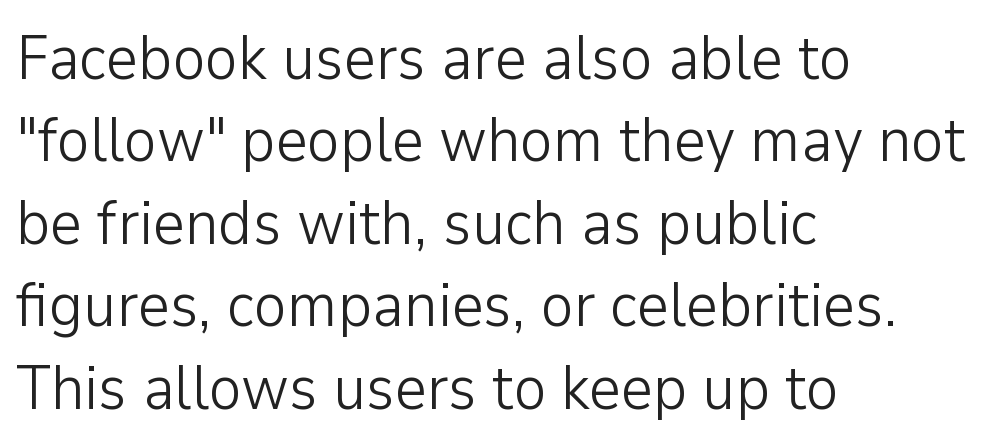
Is the block centered? No — it sits flush against the left margin. Style check: upright. Observe the absence of serifs on each vertical stroke in this sample. Students, note that the glyphs here touch the page at normal intervals.
